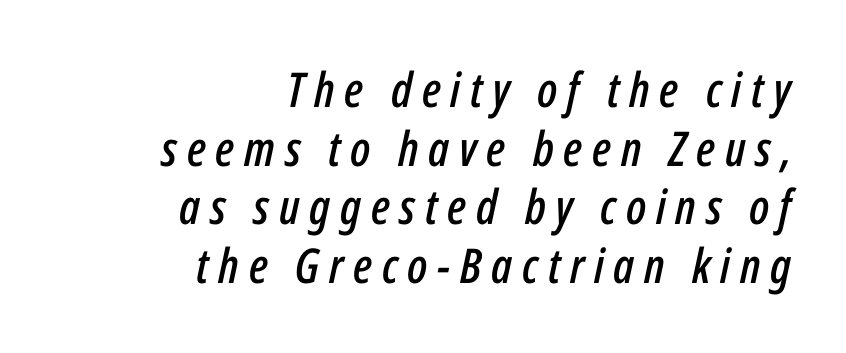
Each line ends at the same right margin while the left side varies. The passage shown is not underscored anywhere. The rendering inserts visible extra space after every character. Would a proofreader flag this as italicized? Yes. The rendering uses natural spacing where letterforms have individual widths.
